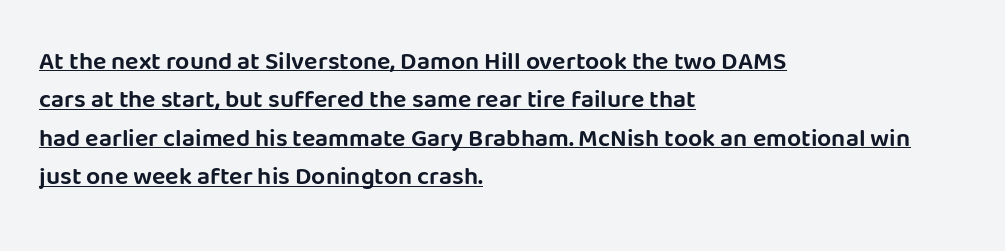
The image shows 25 px text type, upright; set left-aligned, normal line spacing (1.54x), normal letter spacing, underlined.
